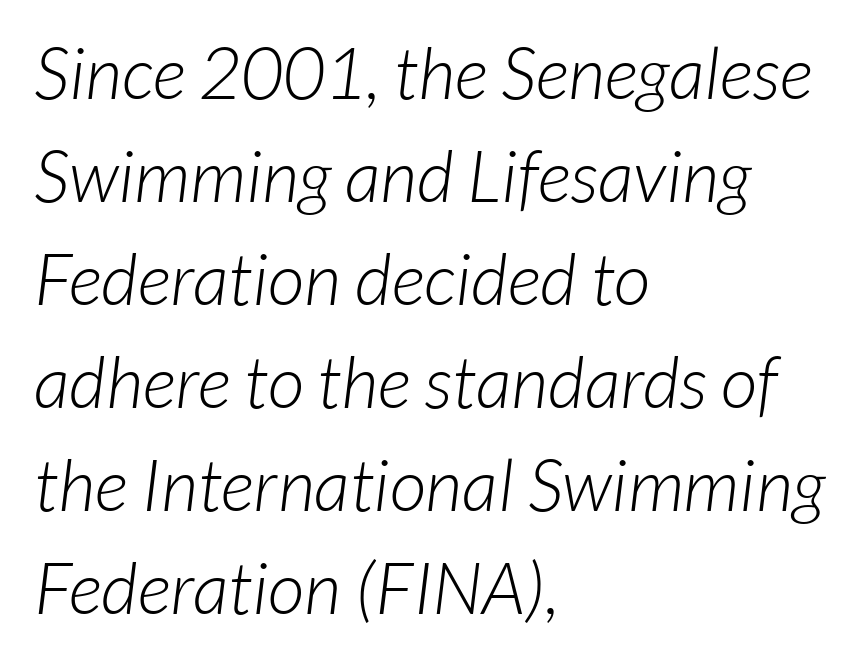
The paragraph shown leans on its left margin. The gap between lines stays unmarked. Each word holds together tightly as a unit, with standard inter-letter gaps. The designer went with a sans here, leaving each stem footless. Leading matches the norm, producing a regular column. This is not heavy type; no bold has been used.
